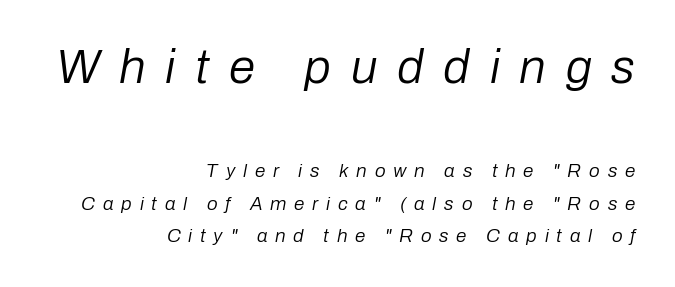
{"italic": "yes", "lean": "right", "slant_degrees": 10, "bold": "no", "weight": "regular", "width": "normal", "stroke_contrast": "low", "x_height": "medium", "monospaced": "no", "underline": "no", "align": "right", "line_spacing_ratio": 1.71, "letter_spacing": "wide", "letter_spacing_em": 0.41, "larger_block": "first", "size_ratio": 2.53, "glyph_px": 48}
